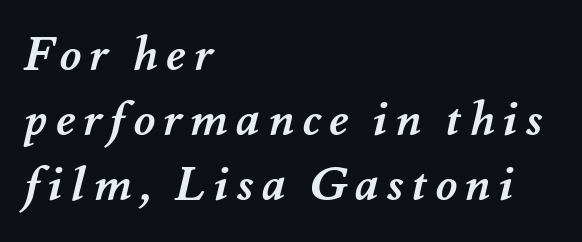
{"bold": "yes", "weight": "semibold", "width": "normal", "stroke_contrast": "medium", "x_height": "small", "monospaced": "no", "underline": "no", "align": "left", "line_spacing": "normal", "line_spacing_ratio": 1.38, "glyph_px": 47}
